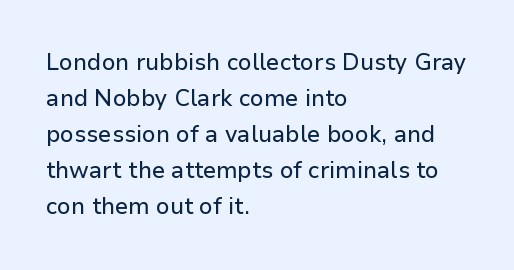
Q: Is the text italic (slanted)? A: No, it is upright.
Q: Is the text underlined? A: No.
Q: How is the paragraph aligned? A: Left-aligned.
Q: Is the spacing between letters normal or unusually wide? A: Normal.
Q: Is the spacing between lines tight, normal or loose? A: Normal.
